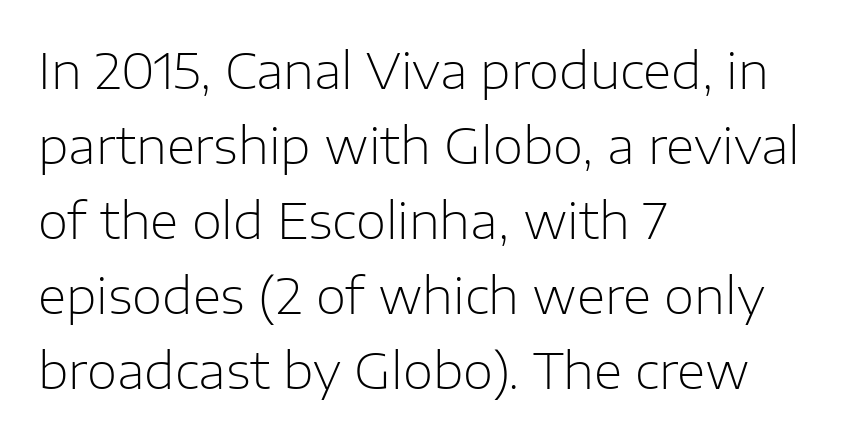
The vertical gap from one line to the next is medium. Descenders hang freely into open space. Every row of glyphs begins at an identical x-position on the left. Students, note that the glyphs here touch the page at normal intervals. Think of a printed novel: that variable character pitch is what you see here. This is the regular roman posture of the typeface.
